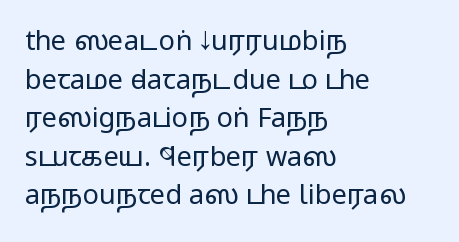
Stroke thickness stays within the range of a standard reading face or lighter. Notice how descenders clear the ascenders below comfortably — that's standard leading. There is no visible air inserted between adjacent glyphs. Casual observation: everything's shoved over to the left. The specimen omits any rule beneath the text block's lines. The letters stand straight up with perfectly vertical stems.
